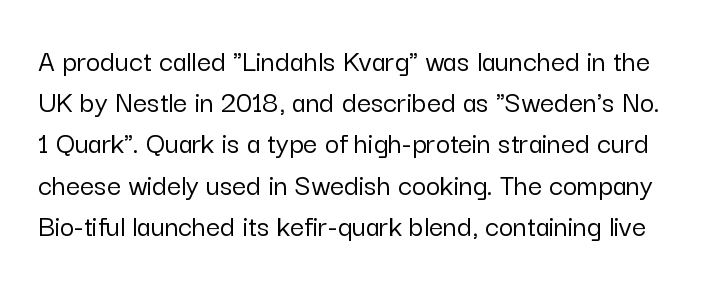
The image shows 31 px sans-serif type, upright; set normal line spacing (1.33x), normal letter spacing, not underlined; low stroke contrast and a medium x-height.
